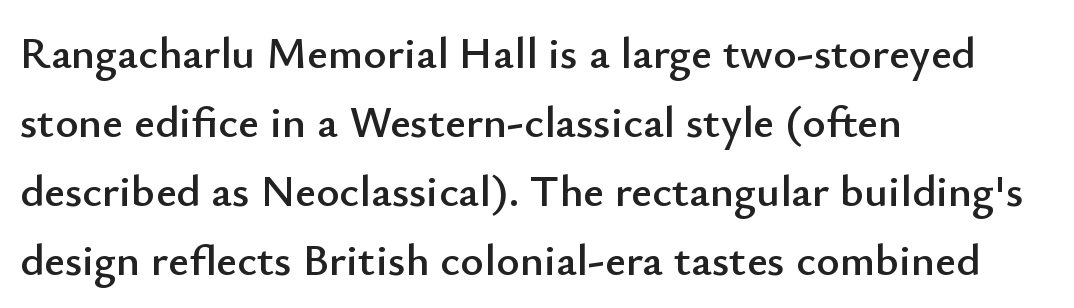
The image shows 45 px sans-serif type, upright; set left-aligned, normal line spacing (1.53x), normal letter spacing, not underlined; low stroke contrast and a small x-height.
